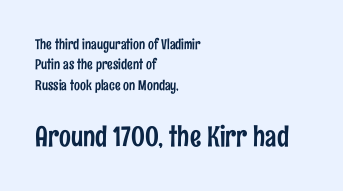
What stands out about the letter spacing? Nothing — it is the standard amount. Layout note: lines flush left. Whoever set this made the second block the dominant, larger element. Looks like regular typesetting: each glyph gets only the width it needs. Characters remain perfectly vertical along every line.
